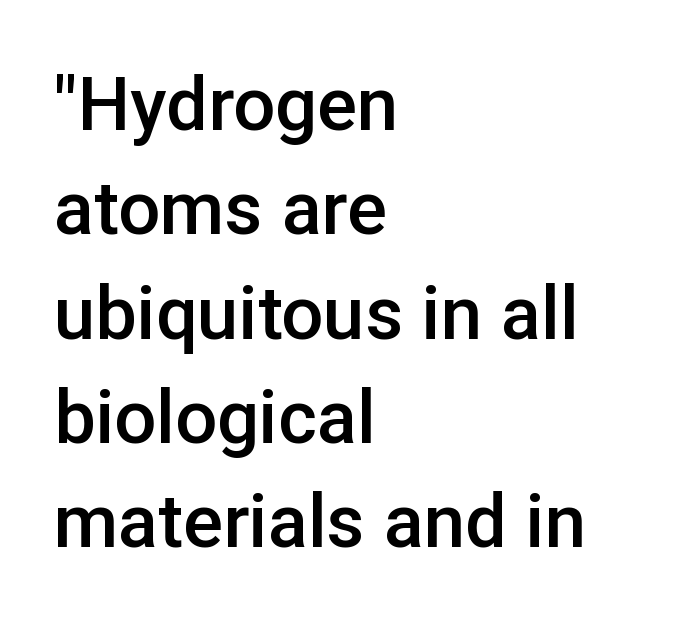
Visually the block forms a straight wall on the left and a jagged coastline on the right. The letters stand upright; this is a roman face. The tracking reads as untouched default to a designer's eye. Vertical spacing — default. Unlike a traditional serif, this face leaves its strokes unadorned.
